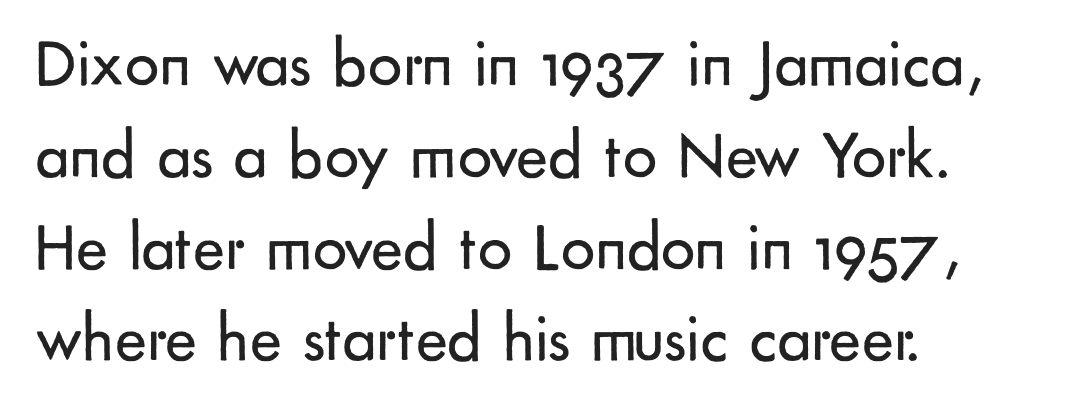
The image shows 68 px regular-weight sans-serif type, upright; set left-aligned, normal line spacing (1.35x), normal letter spacing, not underlined; low stroke contrast and a small x-height.
